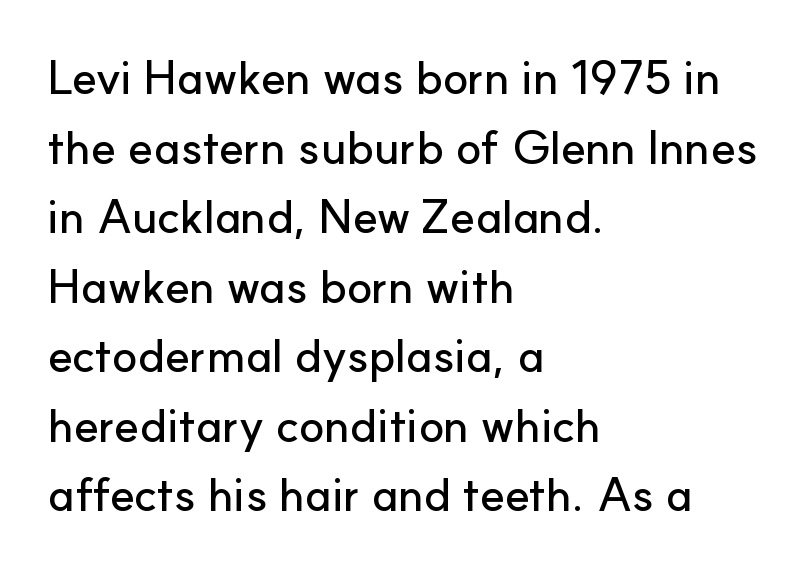
{"serif": "no", "italic": "no", "width": "normal", "stroke_contrast": "low", "x_height": "small", "monospaced": "no", "underline": "no", "align": "left", "line_spacing": "normal", "line_spacing_ratio": 1.48, "letter_spacing": "normal", "letter_spacing_em": 0.0, "glyph_px": 47}
